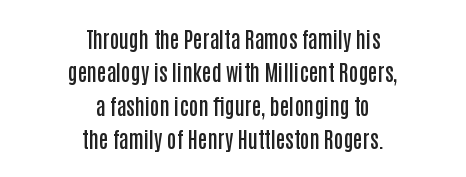
Q: Is the text bold? A: Semi-bold.
Q: Is the text italic (slanted)? A: No, it is upright.
Q: Is the text underlined? A: No.
Q: How is the paragraph aligned? A: Centered.
Q: Is the spacing between letters normal or unusually wide? A: Normal.
Q: Is the spacing between lines tight, normal or loose? A: Normal.
